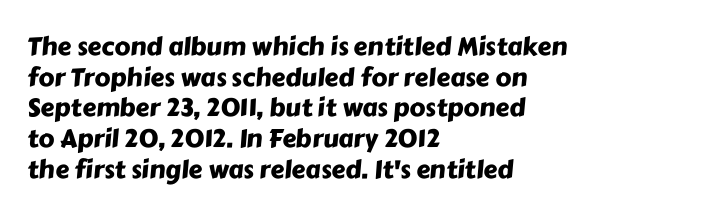
These lines keep a tight, regular rhythm from letter to letter. Only glyphs here, with clear space below each row. All the whitespace from short lines collects on the right.
